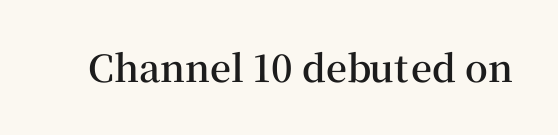
This rendering features lettering with no underline. The face used here is seriffed, in the tradition of book romans. No italicization has been applied; the sample stays upright. Here the designer chose a conventional face with non-uniform glyph widths. Glyph-to-glyph distance matches everyday printed text.
